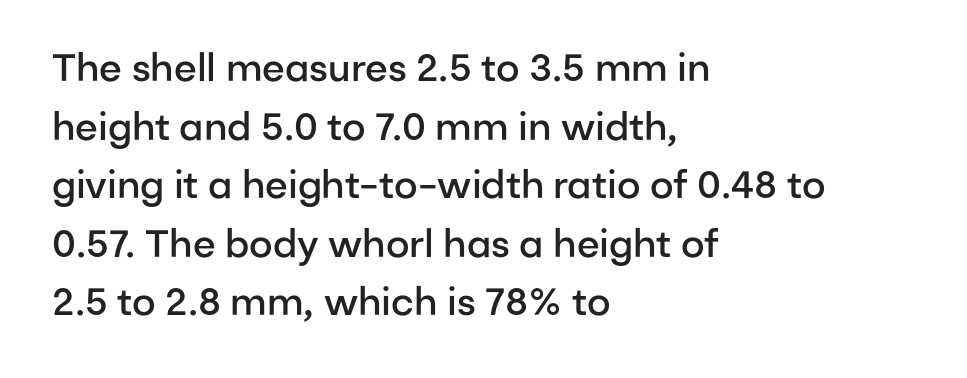
These words are printed semibold, heavier than regular yet not bold. If you drew a ruler down the left edge, every line would touch it. The passage shown is not underscored anywhere. Regarding leading, the lines here are spaced in the standard way. Ordinary non-slanted type is in use.
